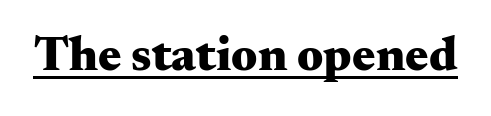
{"serif": "yes", "italic": "no", "bold": "yes", "weight": "heavy", "width": "wide", "stroke_contrast": "medium", "x_height": "small", "monospaced": "no", "underline": "yes", "letter_spacing": "normal", "letter_spacing_em": 0.0, "glyph_px": 49}
